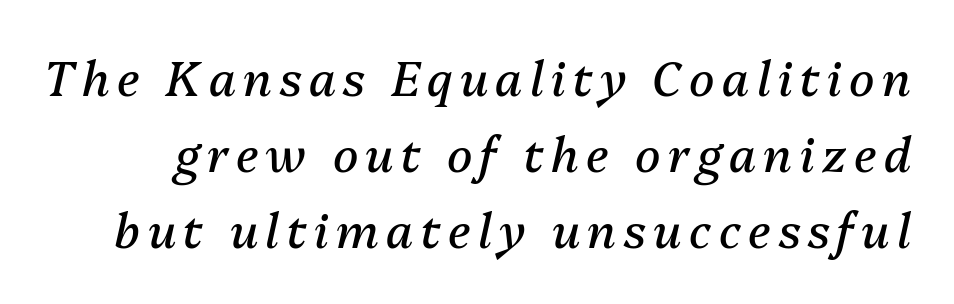
Q: Is the text bold? A: No.
Q: Is the text italic (slanted)? A: Yes, it leans right by about 13 degrees.
Q: Is the text underlined? A: No.
Q: Is the spacing between lines tight, normal or loose? A: Normal.
Q: Width (condensed, normal, or wide)? A: Normal.
Q: Stroke contrast? A: Medium.
Q: x-height? A: Medium.
Q: Monospaced? A: No.
